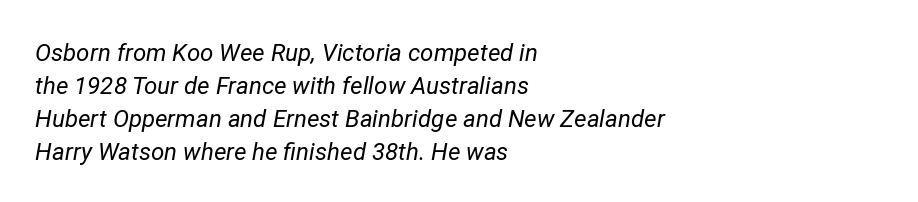
{"italic": "yes", "lean": "right", "slant_degrees": 12, "bold": "no", "underline": "no", "align": "left", "line_spacing": "normal", "line_spacing_ratio": 1.37, "letter_spacing": "normal", "letter_spacing_em": 0.0, "glyph_px": 24}
